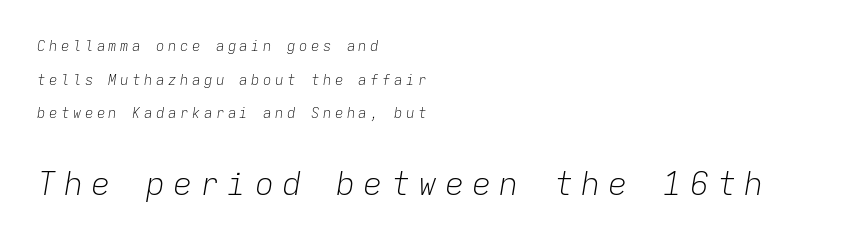
The image shows 32 px light type, italic (leaning right), monospaced; set left-aligned, loose line spacing (2.41x), unusually wide letter spacing (+0.25 em), not underlined; the second (bottom) block is 2.29x larger; low stroke contrast and a medium x-height.
